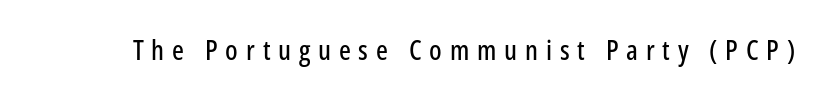
{"serif": "no", "italic": "no", "width": "condensed", "stroke_contrast": "low", "x_height": "medium", "monospaced": "no", "underline": "no", "letter_spacing": "wide", "letter_spacing_em": 0.28, "glyph_px": 28}
